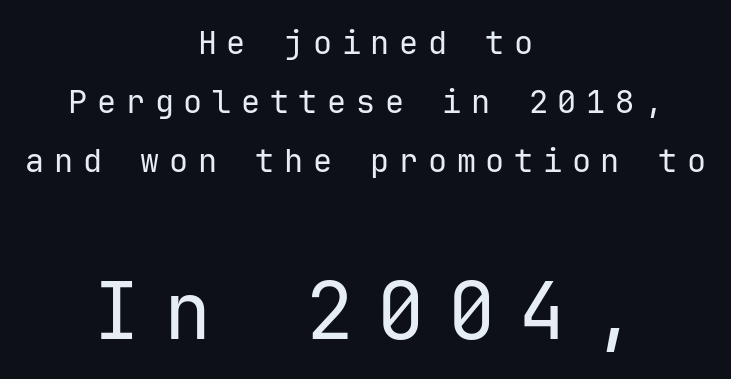
The lines in this sample share a center point and differ in where they start and stop. Small over large — that's the arrangement of the two blocks here. The type sits square on the baseline with zero lean. Vertical stems look standard width or narrower in stroke. No word sits above an underline. The face used here is a sans, in the tradition of grotesques and geometrics.
